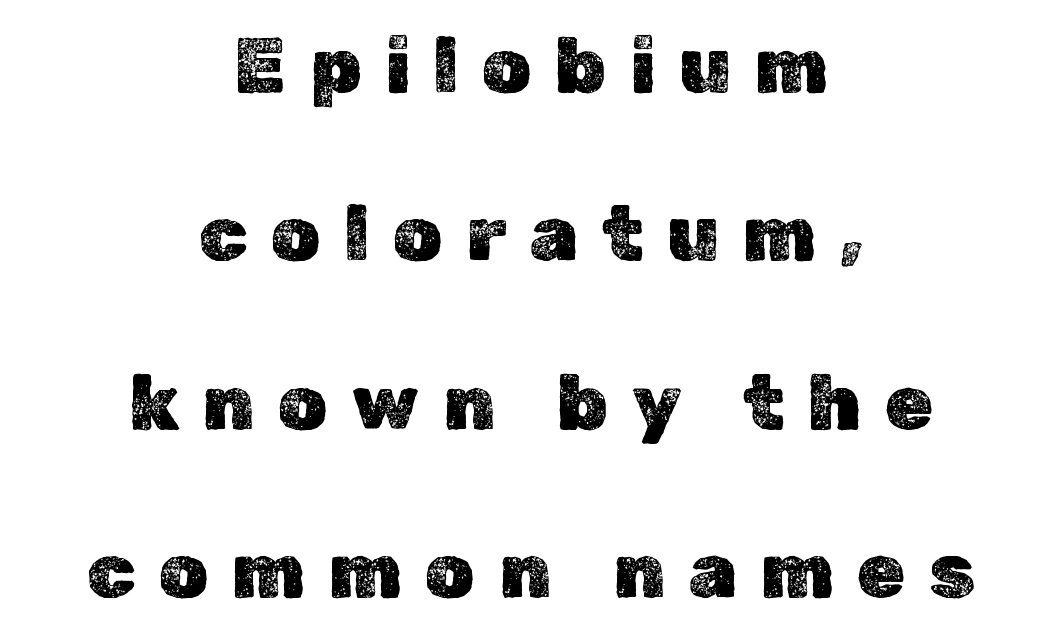
Spacing between characters has been opened up far beyond the box default. The lines are spread far apart with generous leading. Posture: vertical. Unmarked baselines from the first word to the last.
